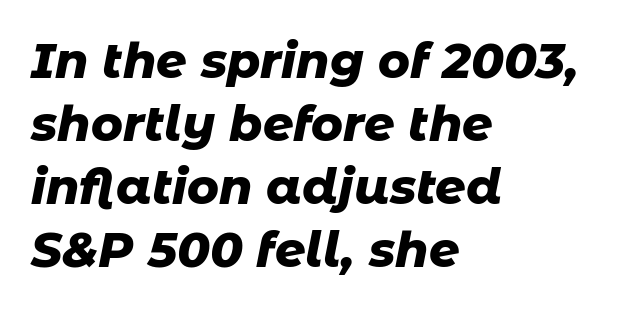
Check the space under the baseline: it is left empty. These lines were composed using italics. Leading matches the norm, producing a regular column. Standard letterfit; no display-style spreading of the glyphs.
